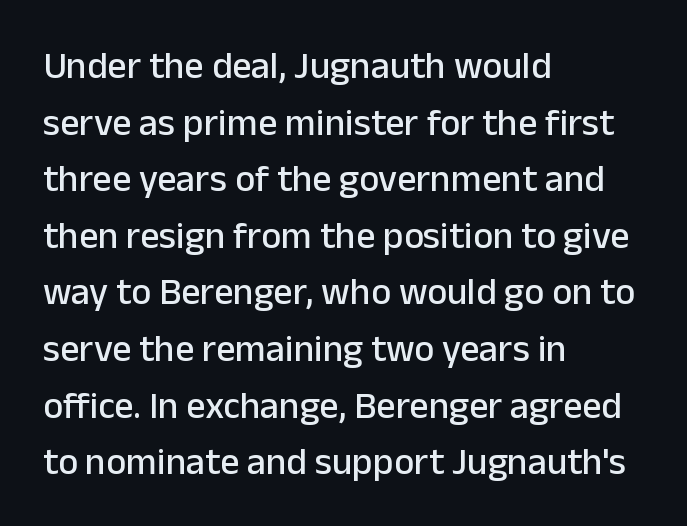
Q: Is the text italic (slanted)? A: No, it is upright.
Q: Is the typeface a serif or a sans-serif typeface? A: Sans-serif.
Q: Is the text underlined? A: No.
Q: How is the paragraph aligned? A: Left-aligned.
Q: Is the spacing between letters normal or unusually wide? A: Normal.
Q: Is the spacing between lines tight, normal or loose? A: Normal.
Q: Width (condensed, normal, or wide)? A: Normal.
Q: Stroke contrast? A: Low.
Q: x-height? A: Medium.
Q: Monospaced? A: No.
